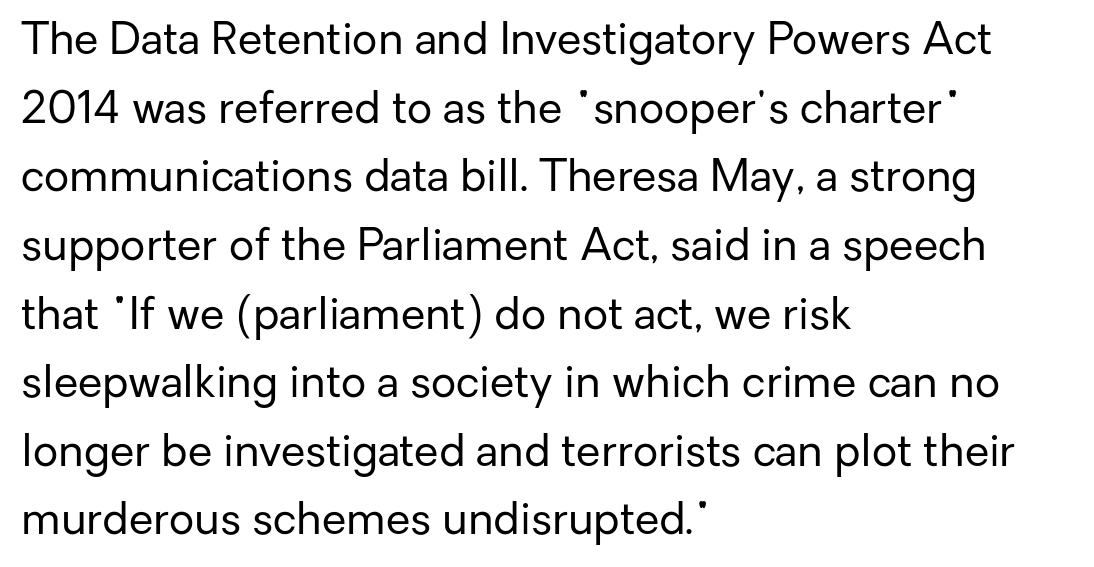
The image shows 44 px regular-weight sans-serif type, upright; set left-aligned, normal line spacing (1.56x), normal letter spacing, not underlined; low stroke contrast and a medium x-height.
